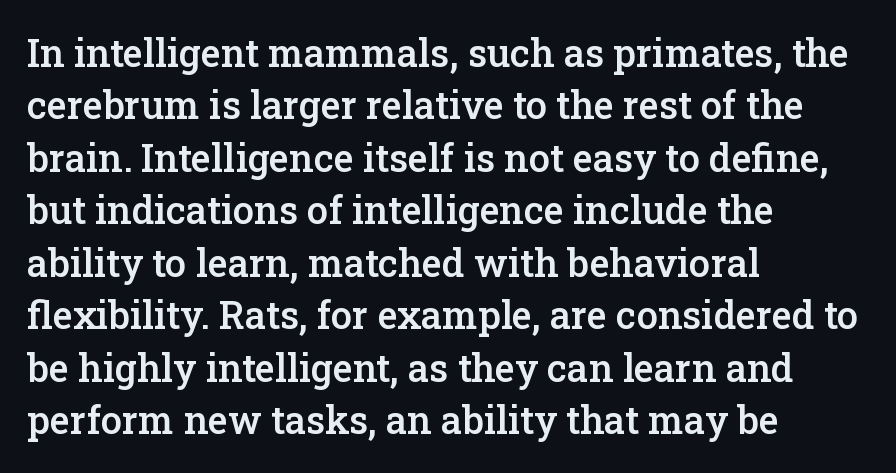
What weight is shown? A semibold, between regular and bold. The lettering holds an erect, upright posture throughout. Compared with typical body copy, the letter spacing here is the same. The block of text has a typical density, with ordinary space between rows. The font family rendered here belongs to the serif group.
